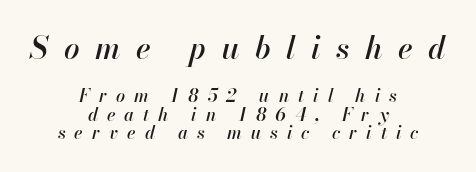
Q: Is the text italic (slanted)? A: Yes, it leans right by about 13 degrees.
Q: Is the text underlined? A: No.
Q: How is the paragraph aligned? A: Centered.
Q: Is the spacing between letters normal or unusually wide? A: Unusually wide.
Q: Is the spacing between lines tight, normal or loose? A: Tight.
Q: Which block of text is set in a larger size, the first (top) or the second (bottom)? A: The first (top) one.
Q: Width (condensed, normal, or wide)? A: Normal.
Q: Stroke contrast? A: High.
Q: x-height? A: Small.
Q: Monospaced? A: No.
